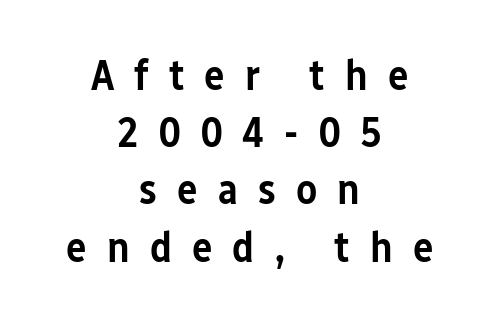
The image shows 43 px semibold, condensed sans-serif type, upright; set centered, normal line spacing (1.33x), unusually wide letter spacing (+0.47 em), not underlined; low stroke contrast and a medium x-height.
